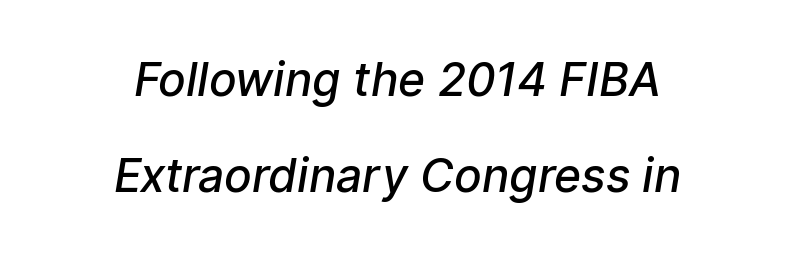
Q: Is the text bold? A: Semi-bold.
Q: Is the typeface a serif or a sans-serif typeface? A: Sans-serif.
Q: Is the text underlined? A: No.
Q: How is the paragraph aligned? A: Centered.
Q: Is the spacing between letters normal or unusually wide? A: Normal.
Q: Is the spacing between lines tight, normal or loose? A: Loose.
Q: Width (condensed, normal, or wide)? A: Normal.
Q: Stroke contrast? A: Low.
Q: x-height? A: Medium.
Q: Monospaced? A: No.
